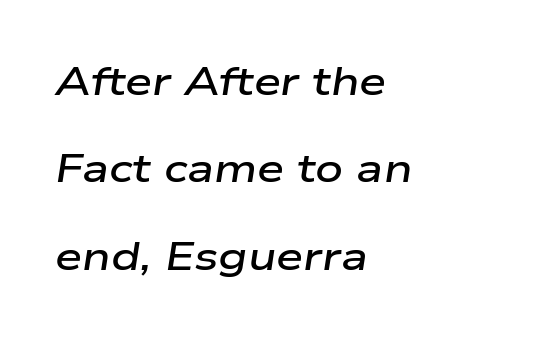
Proportional: the letters do not fall into vertical columns. Is the type slanted? Yes — the strokes lean at a clear angle. The face used here is rendered with its standard letterfit. Every row of glyphs begins at an identical x-position on the left. Letters rest on an invisible, unmarked baseline. Regarding leading, the lines here are spaced well apart.
